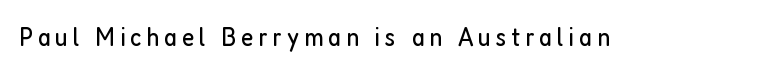
{"italic": "no", "bold": "no", "underline": "no", "glyph_px": 27}
